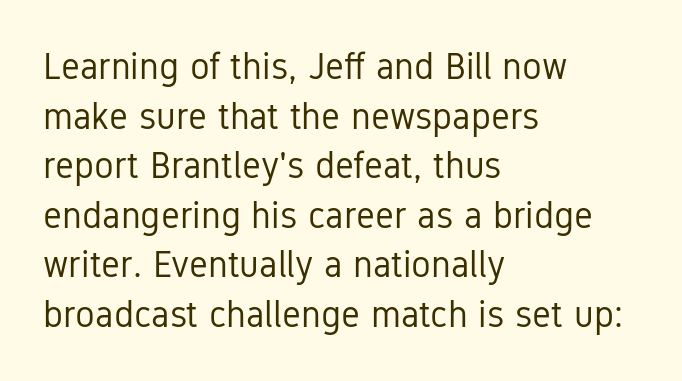
The image shows 37 px regular-weight, condensed sans-serif type, upright; set left-aligned, normal line spacing (1.34x), normal letter spacing, not underlined; low stroke contrast and a medium x-height.
